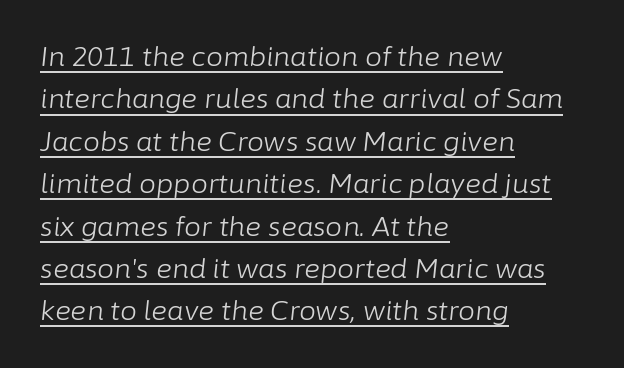
{"italic": "yes", "lean": "right", "slant_degrees": 6, "bold": "no", "underline": "yes", "align": "left", "line_spacing": "normal", "line_spacing_ratio": 1.57, "letter_spacing": "normal", "letter_spacing_em": 0.0, "glyph_px": 27}
